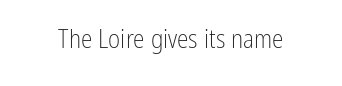
Q: Is the text bold? A: No.
Q: Is the text italic (slanted)? A: No, it is upright.
Q: Is the text underlined? A: No.
Q: Is the spacing between letters normal or unusually wide? A: Normal.
